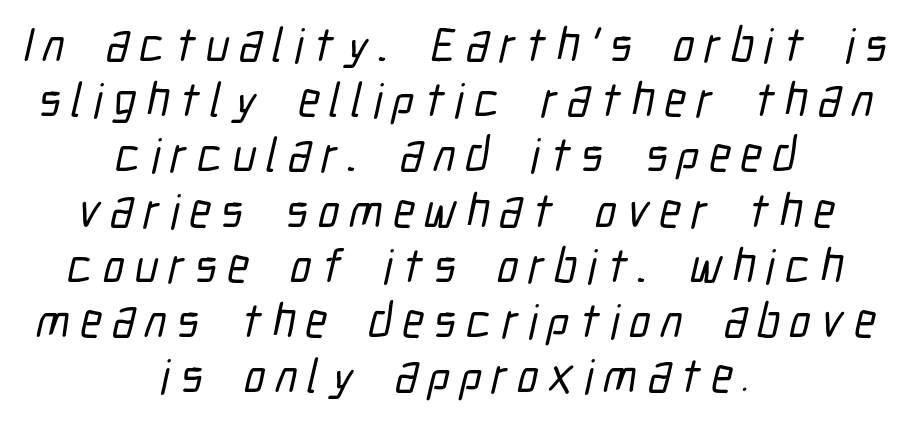
Q: Is the typeface a serif or a sans-serif typeface? A: Sans-serif.
Q: Is the text underlined? A: No.
Q: How is the paragraph aligned? A: Centered.
Q: Is the spacing between letters normal or unusually wide? A: Unusually wide.
Q: Is the spacing between lines tight, normal or loose? A: Tight.
Q: Width (condensed, normal, or wide)? A: Condensed.
Q: Stroke contrast? A: Low.
Q: x-height? A: Medium.
Q: Monospaced? A: No.
